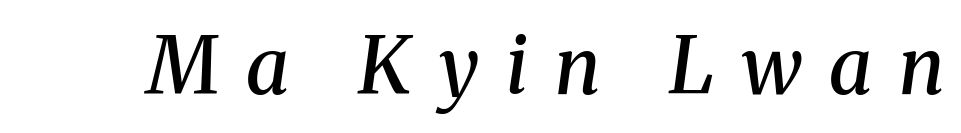
{"serif": "yes", "italic": "yes", "lean": "right", "slant_degrees": 8, "bold": "semi", "weight": "semibold", "width": "normal", "stroke_contrast": "medium", "x_height": "medium", "monospaced": "no", "underline": "no", "letter_spacing": "wide", "letter_spacing_em": 0.35, "glyph_px": 78}
